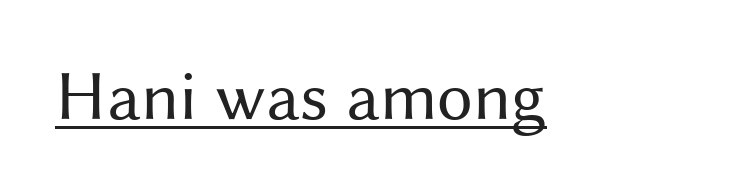
This reads as an unemphasized weight, regular at the heaviest. Is there an underline? Yes — a line sits under the letters. Students, note that the glyphs here touch the page at normal intervals. Varying glyph widths throughout — classic text-font behaviour.
